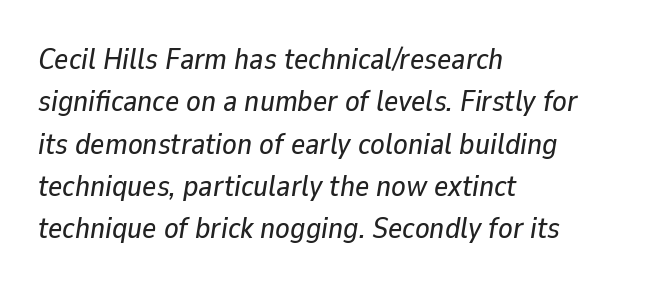
{"italic": "yes", "lean": "right", "slant_degrees": 9, "width": "normal", "stroke_contrast": "low", "x_height": "medium", "monospaced": "no", "underline": "no", "align": "left", "line_spacing": "normal", "line_spacing_ratio": 1.41, "letter_spacing": "normal", "letter_spacing_em": 0.0, "glyph_px": 30}
